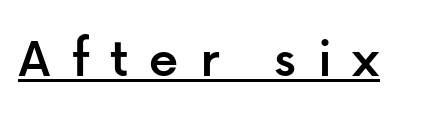
The image shows 58 px sans-serif type, upright; set unusually wide letter spacing (+0.36 em), underlined; low stroke contrast and a medium x-height.
